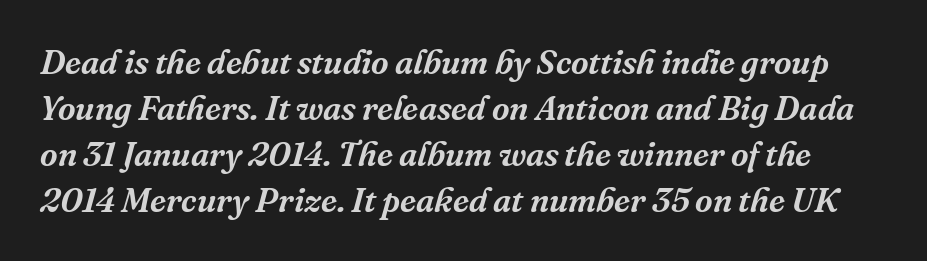
{"serif": "yes", "italic": "yes", "lean": "right", "slant_degrees": 16, "width": "normal", "stroke_contrast": "medium", "x_height": "medium", "monospaced": "no", "underline": "no", "line_spacing": "normal", "line_spacing_ratio": 1.35, "letter_spacing": "normal", "letter_spacing_em": 0.0, "glyph_px": 34}
